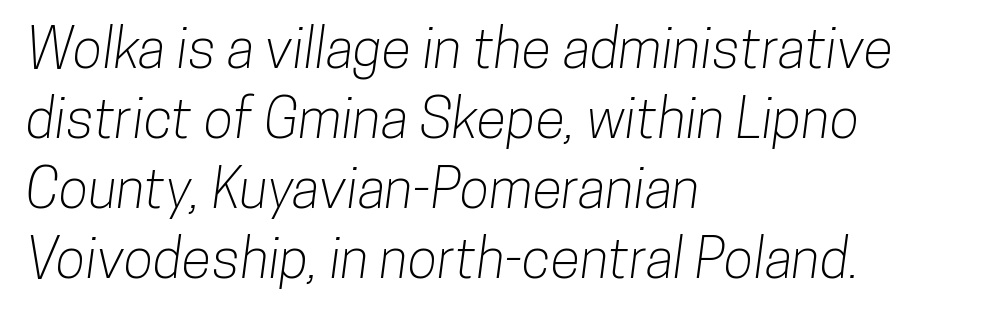
Successive baselines arrive at the customary interval. These lines are set flush left with a ragged right edge. Compared with typical body copy, the letter spacing here is the same. Character widths vary here, with narrow letters taking less room than wide ones. The gap between lines stays unmarked. Classification — sans serif.
